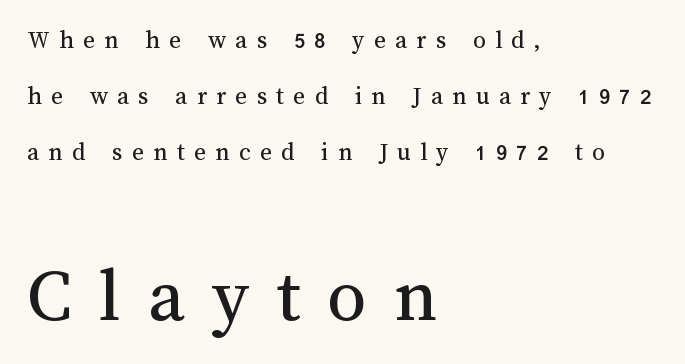
{"italic": "no", "bold": "no", "weight": "regular", "width": "normal", "stroke_contrast": "medium", "x_height": "medium", "monospaced": "no", "underline": "no", "align": "left", "line_spacing": "loose", "line_spacing_ratio": 2.15, "letter_spacing": "wide", "letter_spacing_em": 0.35, "larger_block": "second", "size_ratio": 3.0, "glyph_px": 78}
